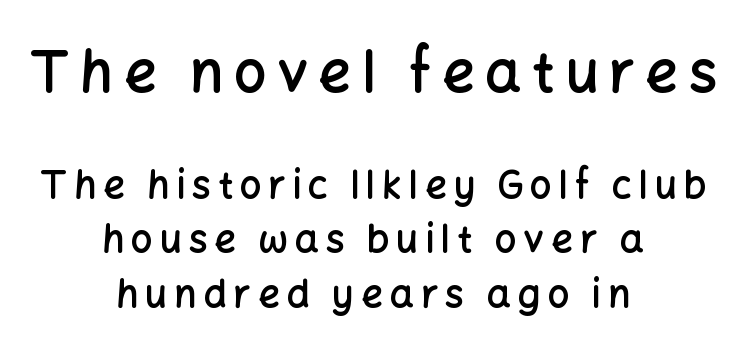
The image shows 57 px semibold sans-serif type, upright; set centered, normal line spacing (1.44x), not underlined; the first (top) block is 1.5x larger; low stroke contrast and a medium x-height.
